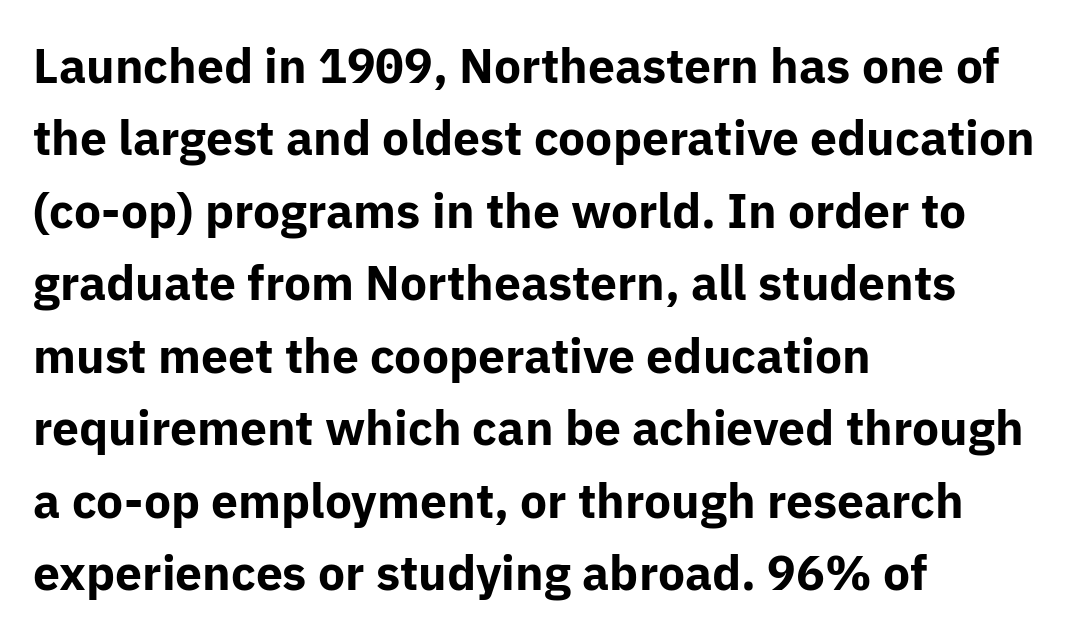
{"serif": "no", "italic": "no", "bold": "yes", "weight": "bold", "width": "normal", "stroke_contrast": "low", "x_height": "medium", "monospaced": "no", "underline": "no", "align": "left", "line_spacing": "normal", "line_spacing_ratio": 1.51, "letter_spacing": "normal", "letter_spacing_em": 0.0, "glyph_px": 48}
